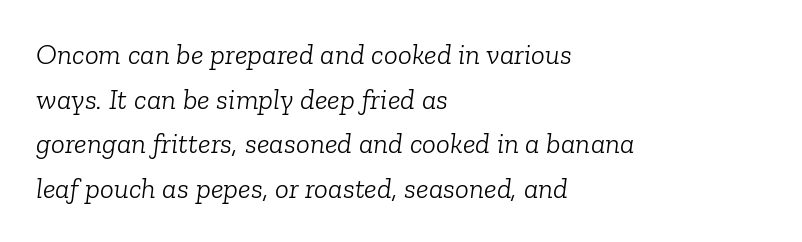
The image shows 29 px light serif type, italic (leaning right); set left-aligned, normal line spacing (1.54x), normal letter spacing, not underlined; low stroke contrast and a medium x-height.
